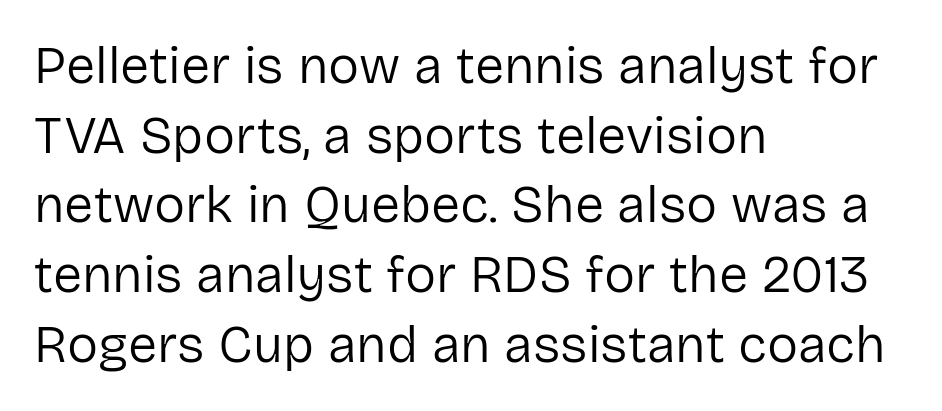
This rendering leaves character spacing at its baseline value. Where is the straight margin? On the left. The foot of each line stays bare and open. This sample has the flowing, uneven cadence of proportional lettering.
